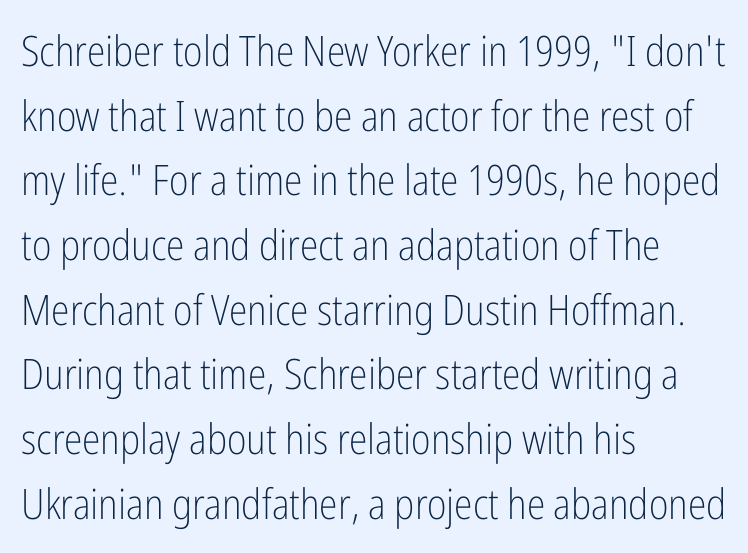
{"serif": "no", "italic": "no", "bold": "no", "weight": "light", "width": "condensed", "stroke_contrast": "low", "x_height": "medium", "monospaced": "no", "underline": "no", "align": "left", "line_spacing": "normal", "line_spacing_ratio": 1.54, "letter_spacing": "normal", "letter_spacing_em": 0.0, "glyph_px": 42}
